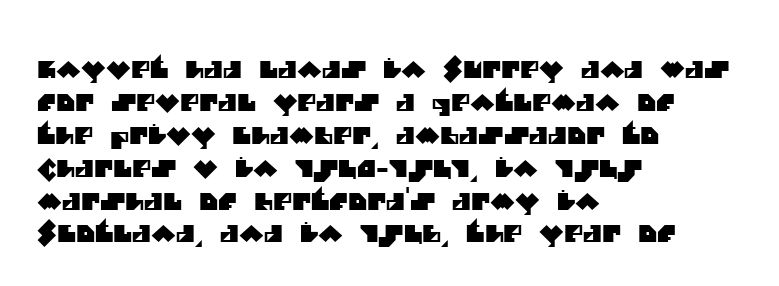
Q: Is the text underlined? A: No.
Q: How is the paragraph aligned? A: Left-aligned.
Q: Is the spacing between letters normal or unusually wide? A: Normal.
Q: Is the spacing between lines tight, normal or loose? A: Normal.
